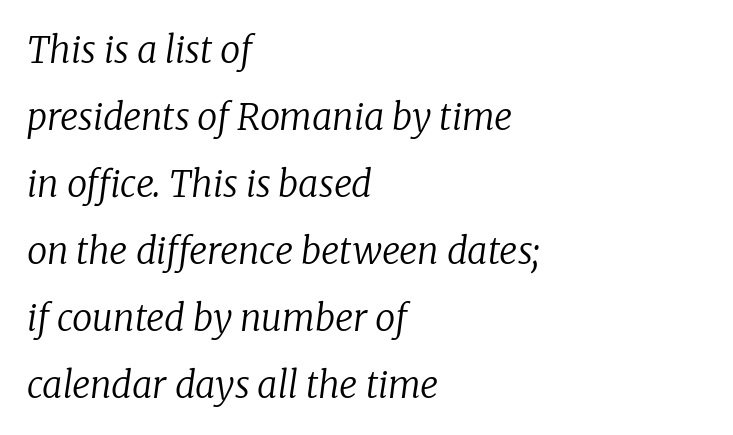
{"serif": "yes", "italic": "yes", "lean": "right", "slant_degrees": 8, "bold": "no", "weight": "regular", "width": "normal", "stroke_contrast": "low", "x_height": "medium", "monospaced": "no", "underline": "no", "align": "left", "line_spacing_ratio": 1.86, "letter_spacing": "normal", "letter_spacing_em": 0.0, "glyph_px": 36}
